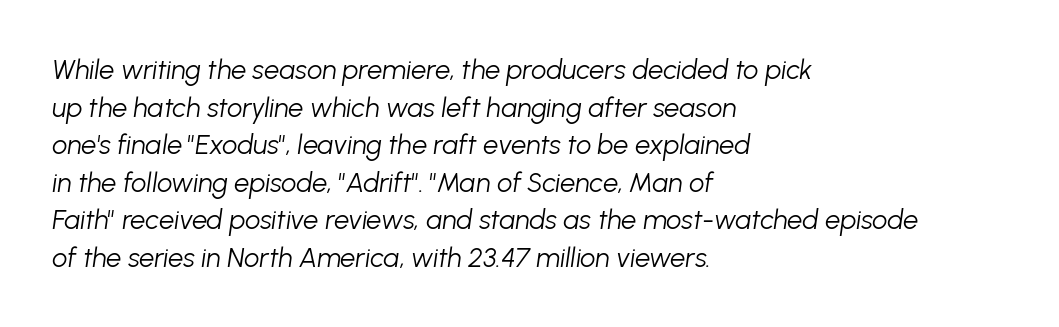
Q: Is the text bold? A: No.
Q: Is the text italic (slanted)? A: Yes, it leans right by about 8 degrees.
Q: Is the text underlined? A: No.
Q: How is the paragraph aligned? A: Left-aligned.
Q: Is the spacing between letters normal or unusually wide? A: Normal.
Q: Is the spacing between lines tight, normal or loose? A: Normal.
